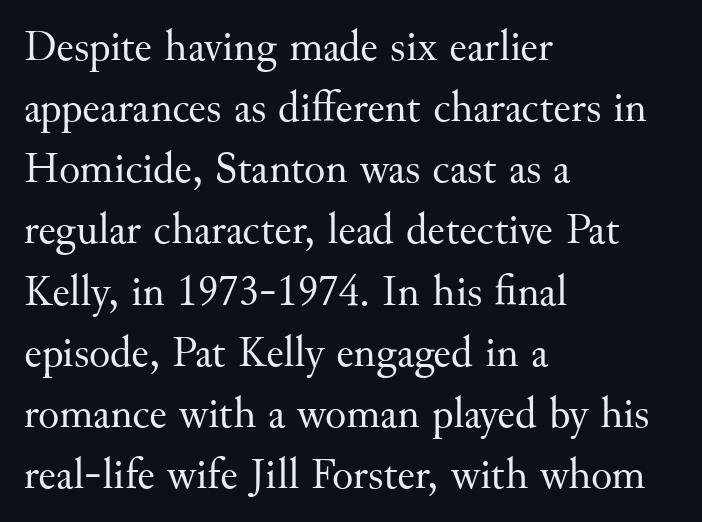
Q: Is the text bold? A: No.
Q: Is the text italic (slanted)? A: No, it is upright.
Q: Is the typeface a serif or a sans-serif typeface? A: Serif.
Q: Is the text underlined? A: No.
Q: How is the paragraph aligned? A: Left-aligned.
Q: Is the spacing between letters normal or unusually wide? A: Normal.
Q: Is the spacing between lines tight, normal or loose? A: Normal.
Q: Width (condensed, normal, or wide)? A: Normal.
Q: Stroke contrast? A: Medium.
Q: x-height? A: Small.
Q: Monospaced? A: No.
